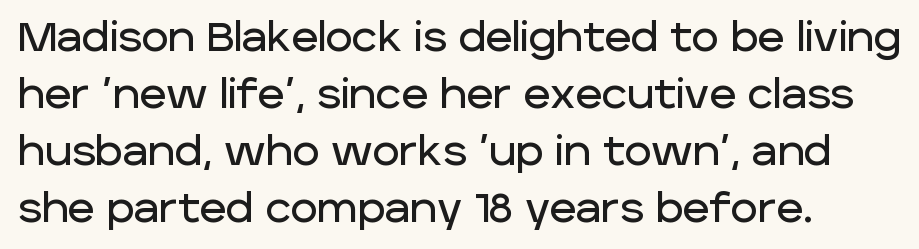
The image shows 41 px sans-serif type, upright; set left-aligned, normal line spacing (1.39x), normal letter spacing, not underlined; low stroke contrast and a large x-height.
